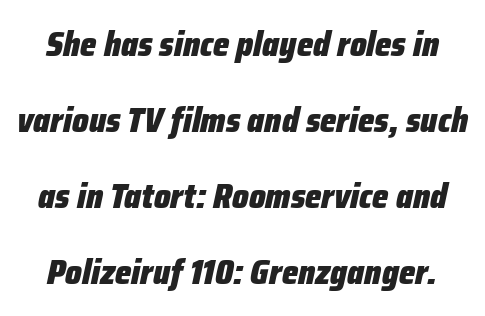
{"italic": "yes", "lean": "right", "slant_degrees": 12, "bold": "yes", "weight": "heavy", "width": "condensed", "stroke_contrast": "low", "x_height": "medium", "monospaced": "no", "underline": "no", "line_spacing": "loose", "line_spacing_ratio": 2.17, "letter_spacing": "normal", "letter_spacing_em": 0.0, "glyph_px": 35}
